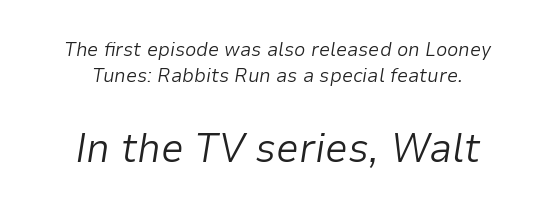
The image shows 41 px light type, italic (leaning right); set centered, normal line spacing (1.3x), normal letter spacing, not underlined; the second (bottom) block is 2.05x larger; low stroke contrast and a medium x-height.
